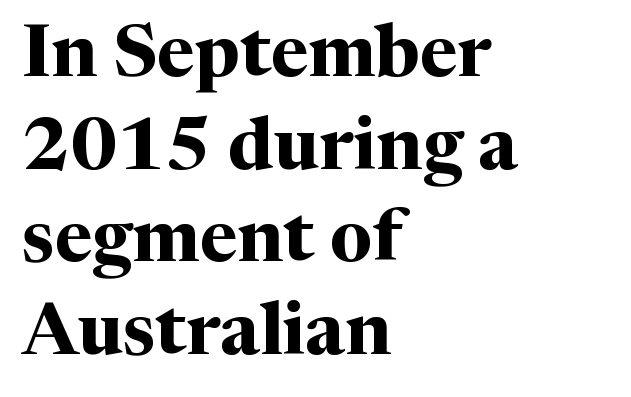
Q: Is the text bold? A: Yes.
Q: Is the text italic (slanted)? A: No, it is upright.
Q: Is the typeface a serif or a sans-serif typeface? A: Serif.
Q: Is the text underlined? A: No.
Q: How is the paragraph aligned? A: Left-aligned.
Q: Is the spacing between letters normal or unusually wide? A: Normal.
Q: Is the spacing between lines tight, normal or loose? A: Normal.
Q: Width (condensed, normal, or wide)? A: Normal.
Q: Stroke contrast? A: Medium.
Q: x-height? A: Medium.
Q: Monospaced? A: No.
